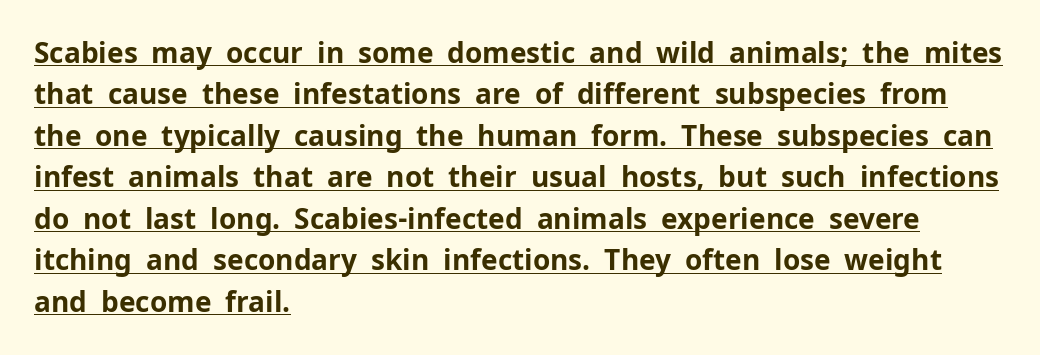
The image shows 28 px bold sans-serif type, upright; set left-aligned, normal line spacing (1.48x), normal letter spacing, underlined; low stroke contrast and a medium x-height.
